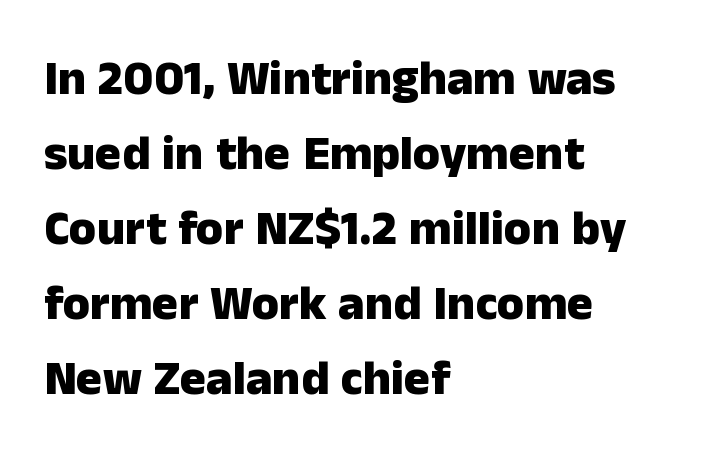
The image shows 49 px heavy sans-serif type, upright; set left-aligned, normal line spacing (1.53x), normal letter spacing, not underlined; low stroke contrast and a medium x-height.
